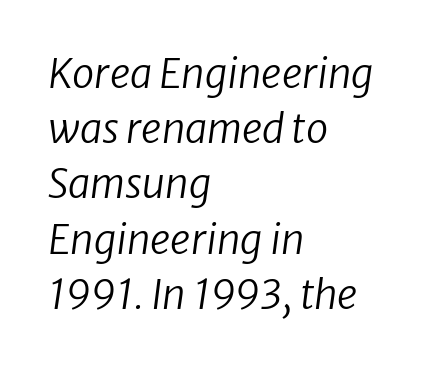
{"italic": "yes", "lean": "right", "slant_degrees": 8, "bold": "no", "weight": "regular", "width": "normal", "stroke_contrast": "low", "x_height": "medium", "monospaced": "no", "underline": "no", "align": "left", "line_spacing": "normal", "line_spacing_ratio": 1.38, "letter_spacing": "normal", "letter_spacing_em": 0.0, "glyph_px": 40}
